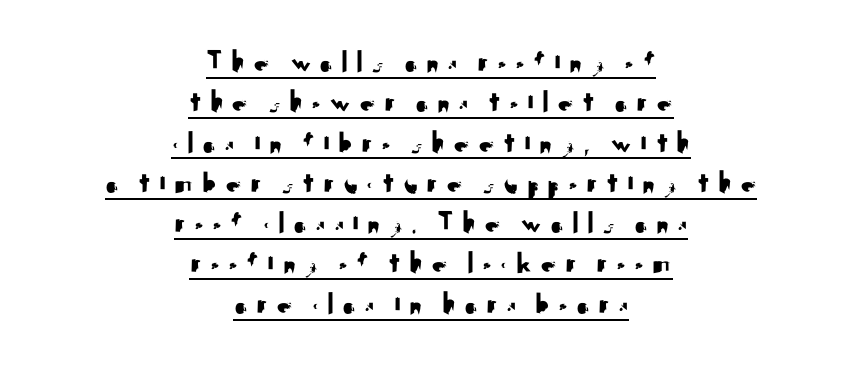
{"serif": "no", "italic": "no", "width": "normal", "stroke_contrast": "medium", "x_height": "small", "monospaced": "no", "underline": "yes", "align": "center", "line_spacing": "normal", "line_spacing_ratio": 1.3, "letter_spacing": "wide", "letter_spacing_em": 0.26, "glyph_px": 31}
